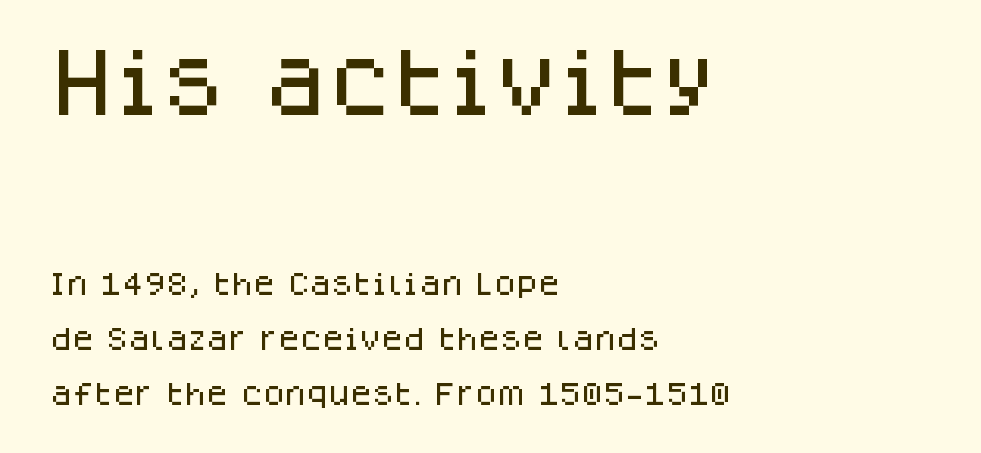
Q: Is the text italic (slanted)? A: No, it is upright.
Q: Is the typeface a serif or a sans-serif typeface? A: Sans-serif.
Q: Is the text underlined? A: No.
Q: How is the paragraph aligned? A: Left-aligned.
Q: Is the spacing between letters normal or unusually wide? A: Normal.
Q: Is the spacing between lines tight, normal or loose? A: Loose.
Q: Which block of text is set in a larger size, the first (top) or the second (bottom)? A: The first (top) one.
Q: Width (condensed, normal, or wide)? A: Normal.
Q: Stroke contrast? A: Low.
Q: x-height? A: Large.
Q: Monospaced? A: No.
